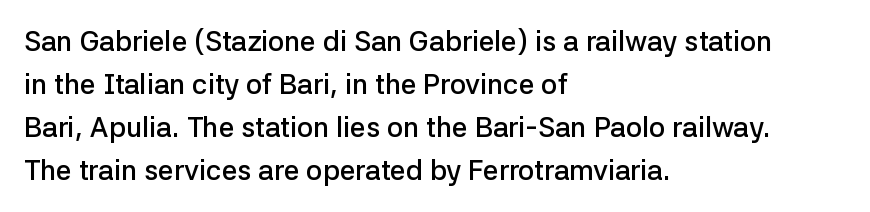
Q: Is the text bold? A: Semi-bold.
Q: Is the text italic (slanted)? A: No, it is upright.
Q: Is the typeface a serif or a sans-serif typeface? A: Sans-serif.
Q: Is the text underlined? A: No.
Q: How is the paragraph aligned? A: Left-aligned.
Q: Is the spacing between letters normal or unusually wide? A: Normal.
Q: Is the spacing between lines tight, normal or loose? A: Normal.
Q: Width (condensed, normal, or wide)? A: Normal.
Q: Stroke contrast? A: Low.
Q: x-height? A: Medium.
Q: Monospaced? A: No.
